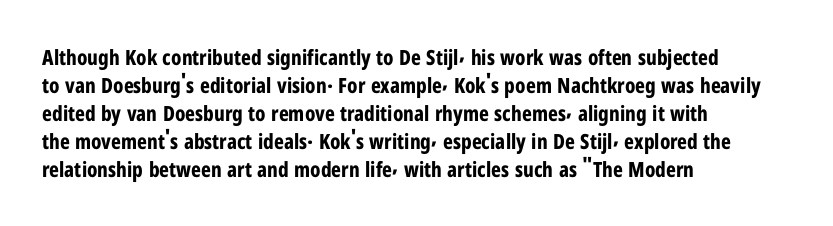
Q: Is the text bold? A: Yes.
Q: Is the text italic (slanted)? A: No, it is upright.
Q: Is the text underlined? A: No.
Q: How is the paragraph aligned? A: Left-aligned.
Q: Is the spacing between letters normal or unusually wide? A: Normal.
Q: Is the spacing between lines tight, normal or loose? A: Normal.
